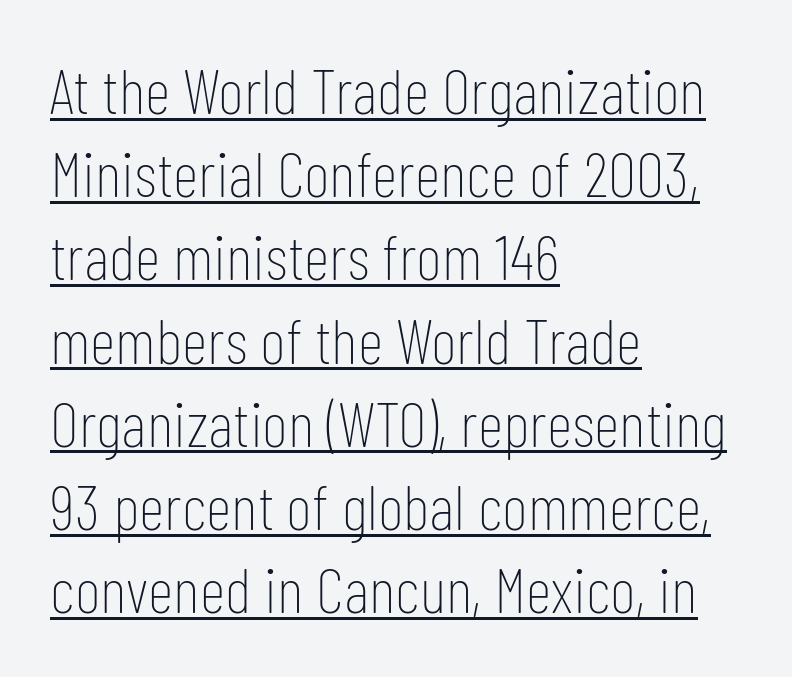
The image shows 64 px thin, condensed sans-serif type, upright; set left-aligned, normal line spacing (1.3x), normal letter spacing, underlined; low stroke contrast and a medium x-height.
